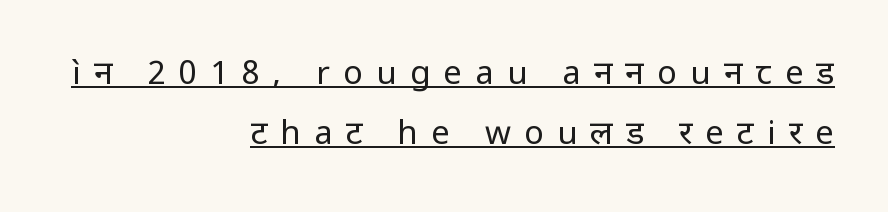
{"serif": "no", "italic": "no", "bold": "no", "weight": "regular", "width": "normal", "stroke_contrast": "low", "x_height": "medium", "monospaced": "no", "underline": "yes", "align": "right", "line_spacing_ratio": 1.81, "letter_spacing": "wide", "letter_spacing_em": 0.4, "glyph_px": 33}
